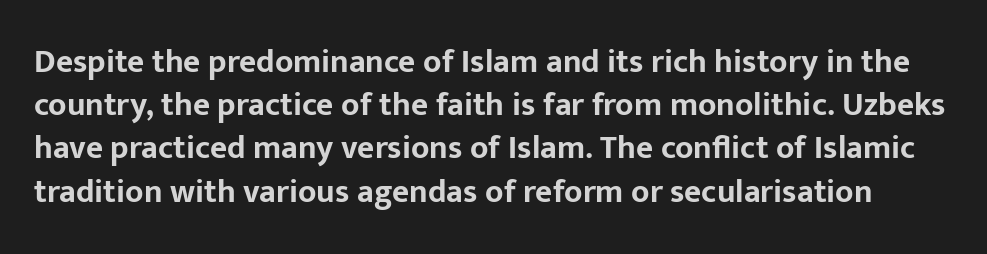
The image shows 33 px bold sans-serif type, upright; set normal line spacing (1.31x), normal letter spacing, not underlined; low stroke contrast and a medium x-height.
